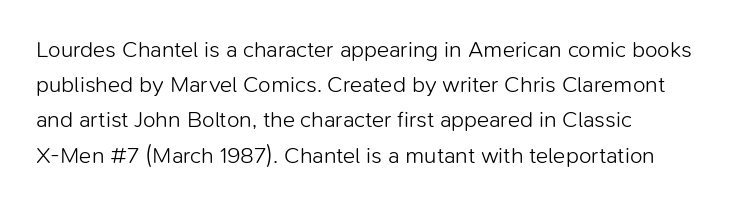
Q: Is the text bold? A: No.
Q: Is the text italic (slanted)? A: No, it is upright.
Q: Is the text underlined? A: No.
Q: Is the spacing between letters normal or unusually wide? A: Normal.
Q: Is the spacing between lines tight, normal or loose? A: Normal.
